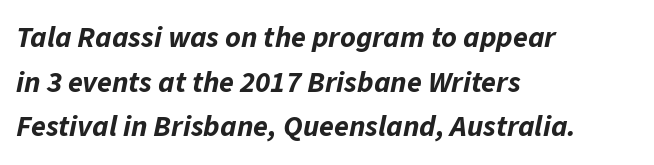
{"italic": "yes", "lean": "right", "slant_degrees": 11, "bold": "yes", "weight": "bold", "width": "normal", "stroke_contrast": "low", "x_height": "medium", "monospaced": "no", "underline": "no", "align": "left", "line_spacing": "normal", "line_spacing_ratio": 1.49, "letter_spacing": "normal", "letter_spacing_em": 0.0, "glyph_px": 30}
